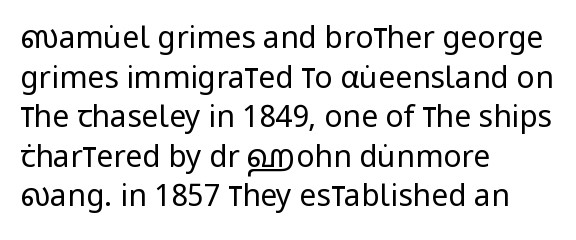
The image shows 30 px regular-weight, condensed sans-serif type, upright; set left-aligned, normal line spacing (1.32x), normal letter spacing, not underlined; low stroke contrast and a large x-height.
